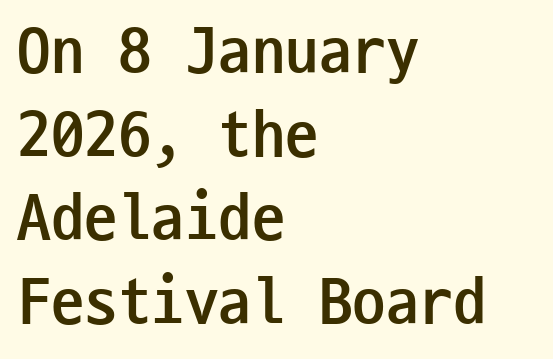
The image shows 67 px semibold, condensed sans-serif type, upright, monospaced; set left-aligned, normal line spacing (1.25x), normal letter spacing, not underlined; low stroke contrast and a medium x-height.
